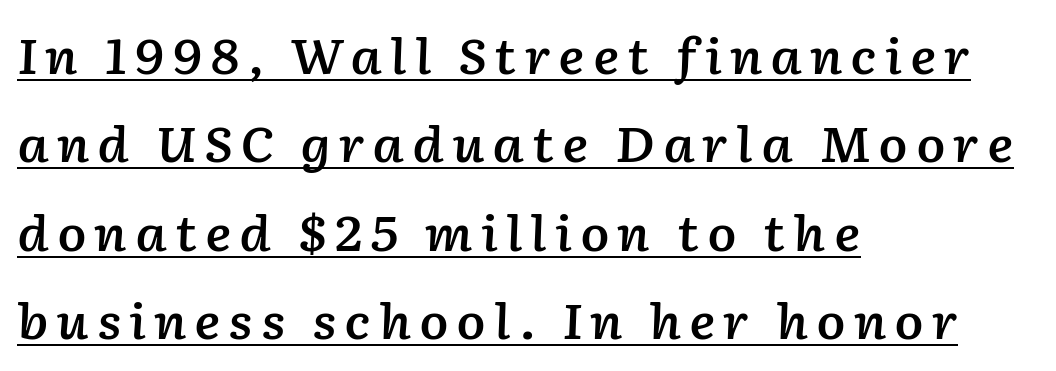
The image shows 48 px semibold type, italic (leaning right); set left-aligned, line spacing 1.84x, underlined; low stroke contrast and a medium x-height.
